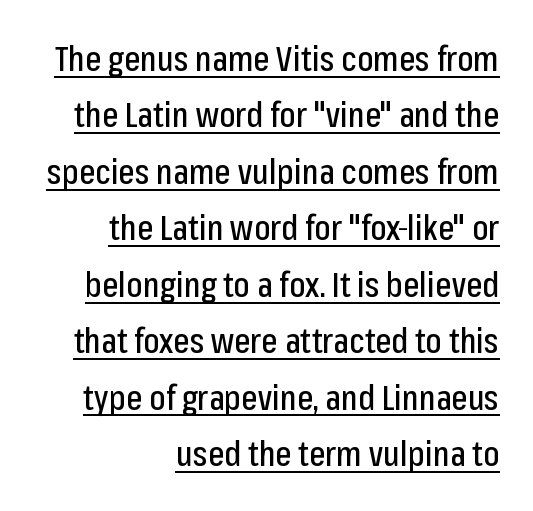
Q: Is the text italic (slanted)? A: No, it is upright.
Q: Is the typeface a serif or a sans-serif typeface? A: Sans-serif.
Q: Is the text underlined? A: Yes.
Q: How is the paragraph aligned? A: Right-aligned.
Q: Is the spacing between letters normal or unusually wide? A: Normal.
Q: Is the spacing between lines tight, normal or loose? A: Normal.
Q: Width (condensed, normal, or wide)? A: Condensed.
Q: Stroke contrast? A: Low.
Q: x-height? A: Medium.
Q: Monospaced? A: No.
